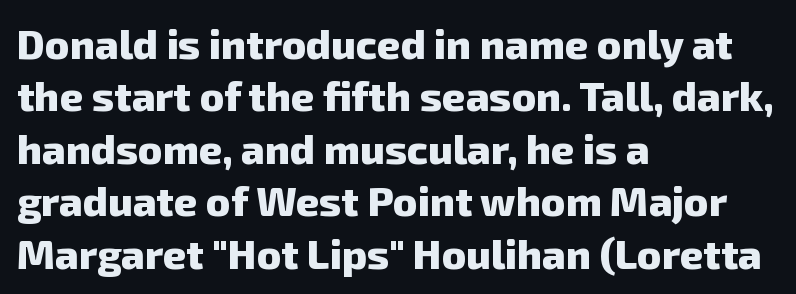
The image shows 41 px heavy sans-serif type; set left-aligned, normal line spacing (1.28x), normal letter spacing, not underlined; low stroke contrast and a medium x-height.
